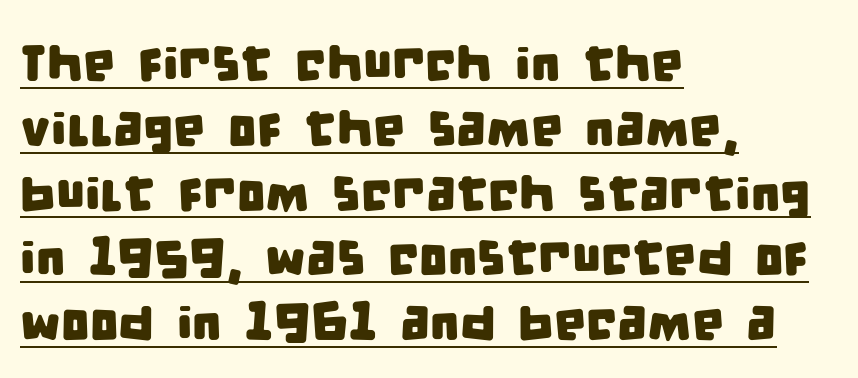
The image shows 51 px condensed sans-serif type; set left-aligned, normal line spacing (1.27x), normal letter spacing, underlined; low stroke contrast and a large x-height.
